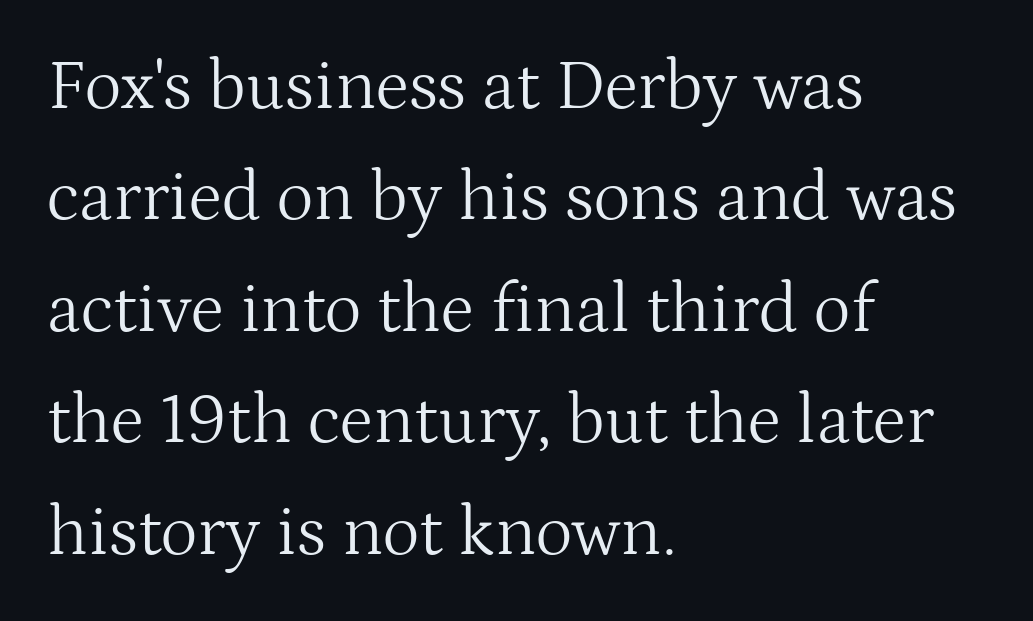
Q: Is the text bold? A: No.
Q: Is the text italic (slanted)? A: No, it is upright.
Q: Is the typeface a serif or a sans-serif typeface? A: Serif.
Q: Is the text underlined? A: No.
Q: How is the paragraph aligned? A: Left-aligned.
Q: Is the spacing between letters normal or unusually wide? A: Normal.
Q: Is the spacing between lines tight, normal or loose? A: Normal.
Q: Width (condensed, normal, or wide)? A: Normal.
Q: Stroke contrast? A: Medium.
Q: x-height? A: Medium.
Q: Monospaced? A: No.
